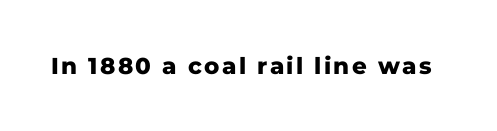
{"italic": "no", "bold": "yes", "underline": "no", "glyph_px": 23}
